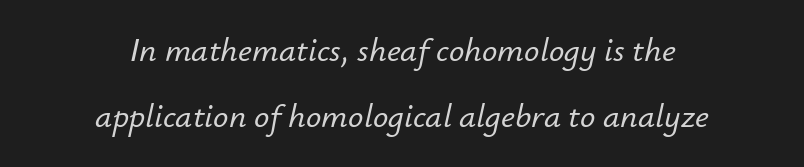
The typesetter chose a symmetrical, centered arrangement here. Would a proofreader flag this as italicized? Yes. Whoever set this chose breathing room over compactness in the vertical rhythm. Do the characters align in a grid? No, the font is proportional. The baseline area is clear.
